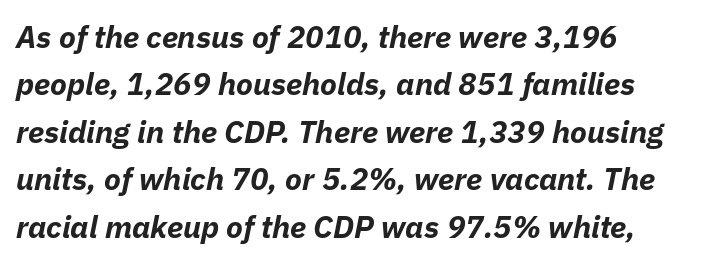
The image shows 31 px bold type, italic (leaning right); set left-aligned, normal line spacing (1.53x), normal letter spacing, not underlined; low stroke contrast and a medium x-height.
